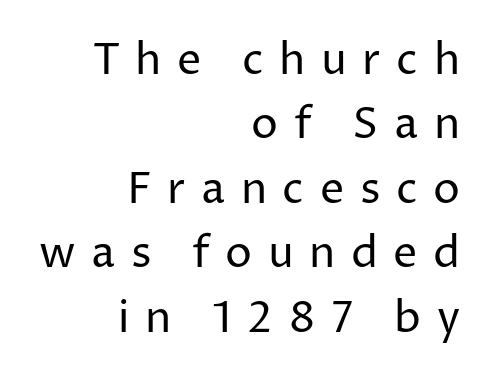
{"serif": "no", "italic": "no", "bold": "no", "weight": "regular", "width": "normal", "stroke_contrast": "low", "x_height": "medium", "monospaced": "no", "underline": "no", "align": "right", "line_spacing": "normal", "line_spacing_ratio": 1.5, "letter_spacing": "wide", "letter_spacing_em": 0.36, "glyph_px": 43}
